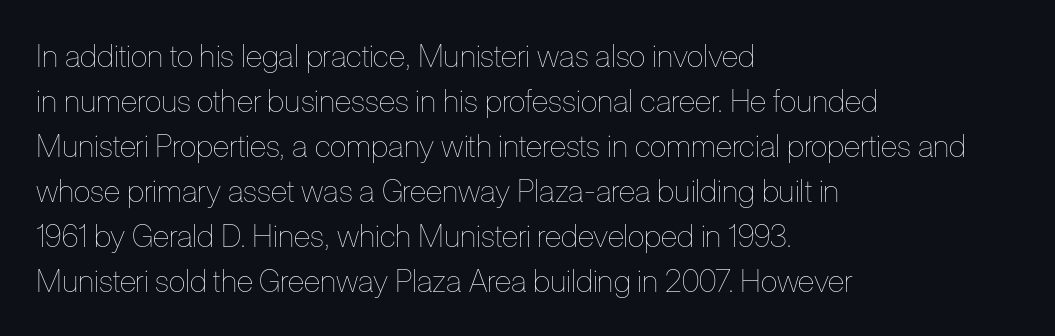
A quiet, ordinary-to-light weight characterises the typeface. This sample keeps an unexceptional amount of space between lines. Varying glyph widths throughout — classic text-font behaviour. Line starts are locked; line ends wander. Inter-character spacing is left at the font's built-in metrics. The lettering holds an erect, upright posture throughout.
